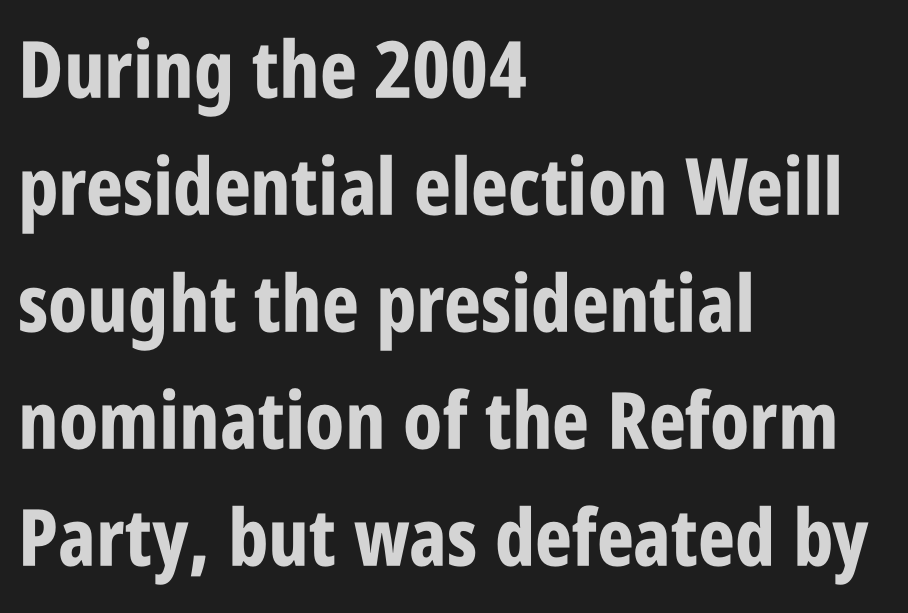
{"serif": "no", "italic": "no", "bold": "yes", "weight": "bold", "width": "condensed", "stroke_contrast": "low", "x_height": "large", "monospaced": "no", "underline": "no", "align": "left", "line_spacing": "normal", "line_spacing_ratio": 1.48, "letter_spacing": "normal", "letter_spacing_em": 0.0, "glyph_px": 79}
